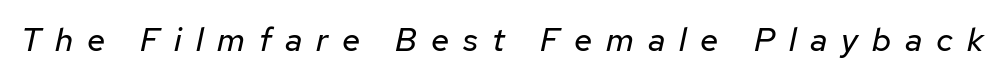
{"italic": "yes", "lean": "right", "slant_degrees": 12, "bold": "no", "weight": "regular", "width": "normal", "stroke_contrast": "low", "x_height": "medium", "monospaced": "no", "underline": "no", "letter_spacing": "wide", "letter_spacing_em": 0.42, "glyph_px": 33}
